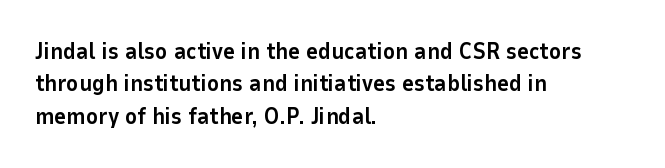
The space directly below the letters is spotless. A dark, heavy texture on the line: the type is bold. Every row of glyphs begins at an identical x-position on the left. Posture: vertical.
